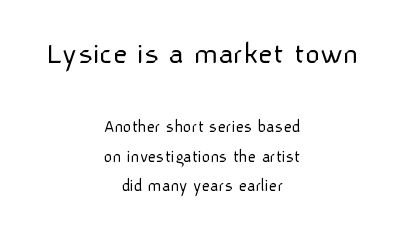
Q: Is the text bold? A: No.
Q: Is the text italic (slanted)? A: No, it is upright.
Q: Is the typeface a serif or a sans-serif typeface? A: Sans-serif.
Q: Is the text underlined? A: No.
Q: How is the paragraph aligned? A: Centered.
Q: Is the spacing between letters normal or unusually wide? A: Normal.
Q: Is the spacing between lines tight, normal or loose? A: Normal.
Q: Which block of text is set in a larger size, the first (top) or the second (bottom)? A: The first (top) one.
Q: Width (condensed, normal, or wide)? A: Normal.
Q: Stroke contrast? A: Low.
Q: x-height? A: Medium.
Q: Monospaced? A: No.
